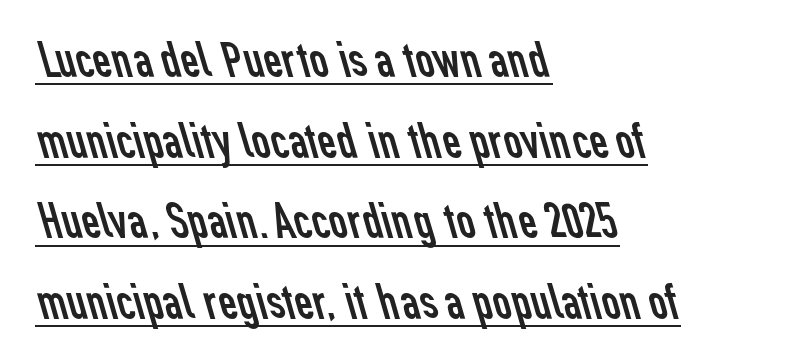
Rows of type keep a routine distance in the vertical direction. Underline: present. Students, note that the glyphs here touch the page at normal intervals. Every row of glyphs begins at an identical x-position on the left. The passage shown is typed in a proportional face where columns would drift. The letterforms sit at book weight or below.
